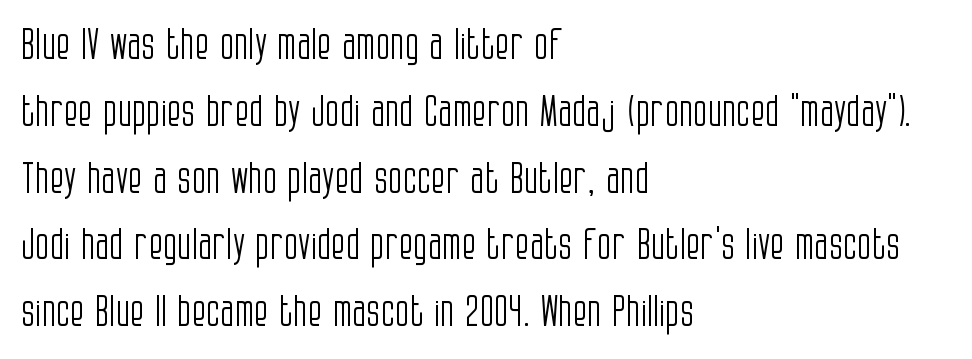
The image shows 42 px light, condensed sans-serif type, upright; set left-aligned, normal line spacing (1.59x), normal letter spacing, not underlined; low stroke contrast and a large x-height.
